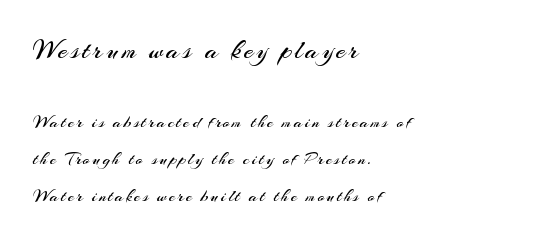
Q: Is the text bold? A: No.
Q: Is the text italic (slanted)? A: Yes.
Q: Is the text underlined? A: No.
Q: How is the paragraph aligned? A: Left-aligned.
Q: Is the spacing between lines tight, normal or loose? A: Loose.
Q: Which block of text is set in a larger size, the first (top) or the second (bottom)? A: The first (top) one.
